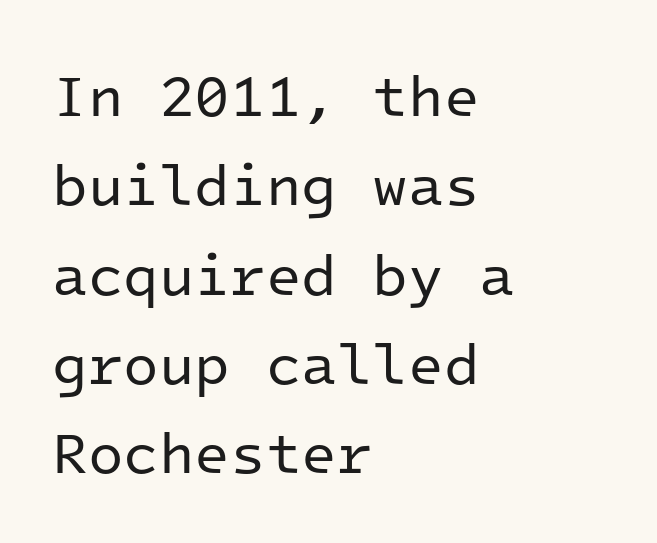
{"serif": "no", "italic": "no", "bold": "no", "weight": "regular", "width": "normal", "stroke_contrast": "low", "x_height": "medium", "monospaced": "yes", "underline": "no", "align": "left", "line_spacing": "normal", "line_spacing_ratio": 1.54, "letter_spacing": "normal", "letter_spacing_em": 0.0, "glyph_px": 58}
